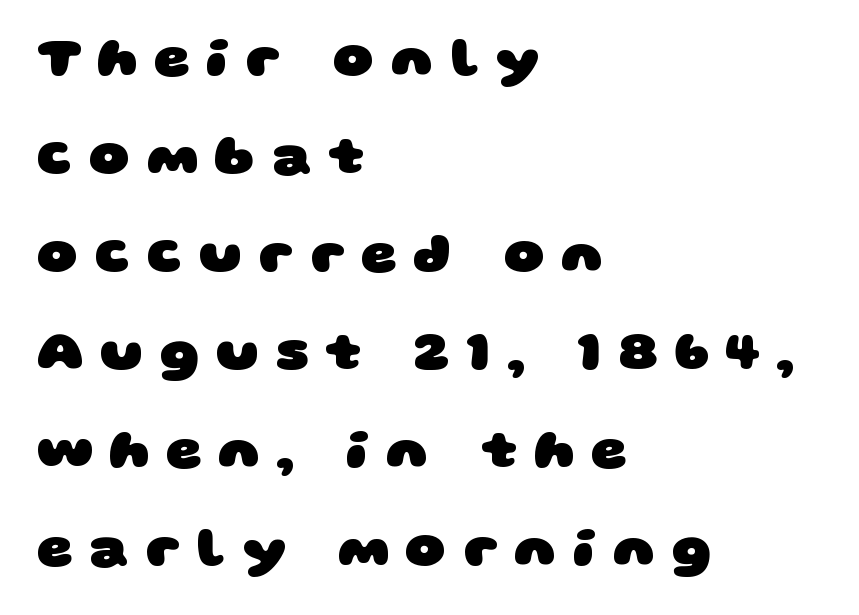
Bold? Absolutely — the strokes are thick and heavy. Tracking here is generous; glyphs stand well apart from one another. Is this a fixed-width face? No — the glyphs have proportional, varying widths. Is this a sans? Yes — the strokes have no serifs. This sample is left-justified, so line endings fall wherever the words run out.
